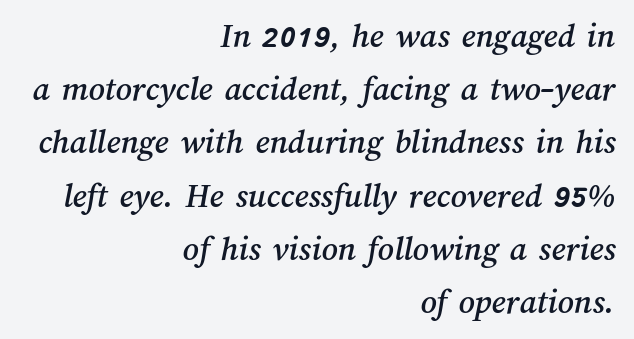
The image shows 35 px text type; set right-aligned, normal line spacing (1.52x), normal letter spacing, not underlined; medium stroke contrast and a medium x-height.
